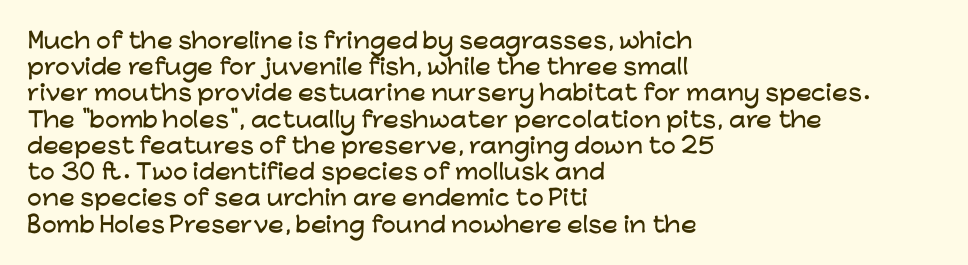
Q: Is the text italic (slanted)? A: No, it is upright.
Q: Is the text underlined? A: No.
Q: How is the paragraph aligned? A: Left-aligned.
Q: Is the spacing between letters normal or unusually wide? A: Normal.
Q: Is the spacing between lines tight, normal or loose? A: Normal.
